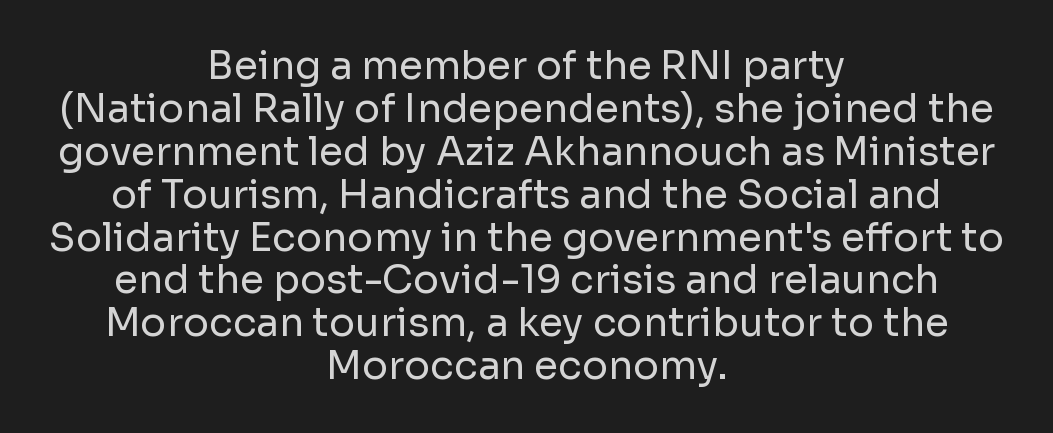
The image shows 39 px regular-weight sans-serif type, upright; set centered, tight line spacing (1.1x), normal letter spacing, not underlined; low stroke contrast and a medium x-height.
